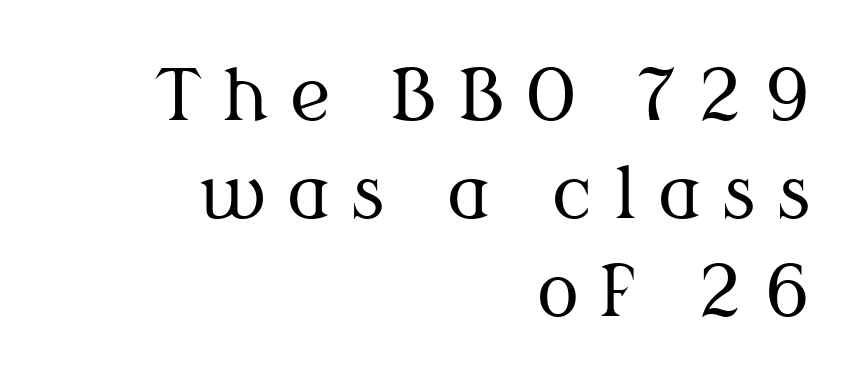
{"serif": "yes", "italic": "no", "bold": "no", "weight": "regular", "width": "normal", "stroke_contrast": "medium", "x_height": "medium", "monospaced": "no", "underline": "no", "align": "right", "line_spacing": "normal", "line_spacing_ratio": 1.4, "letter_spacing": "wide", "letter_spacing_em": 0.31, "glyph_px": 70}
